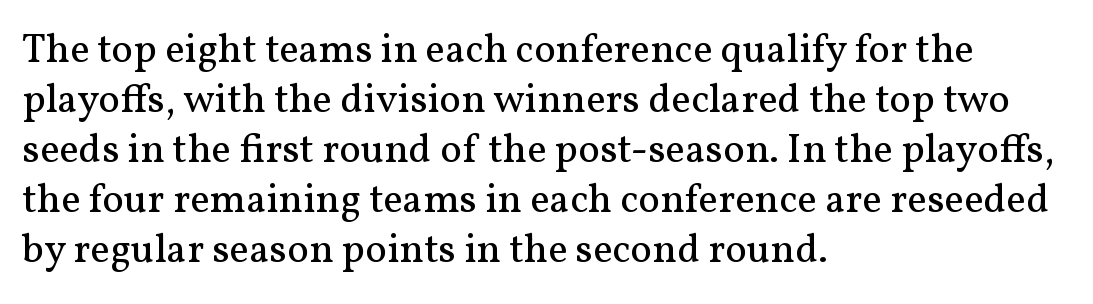
The lines in this sample share a left origin and differ only in where they stop. The letters carry serifs — small finishing strokes at the ends of their stems. Honestly, the letter spacing is just normal — you wouldn't notice it. Upright lettering throughout.
